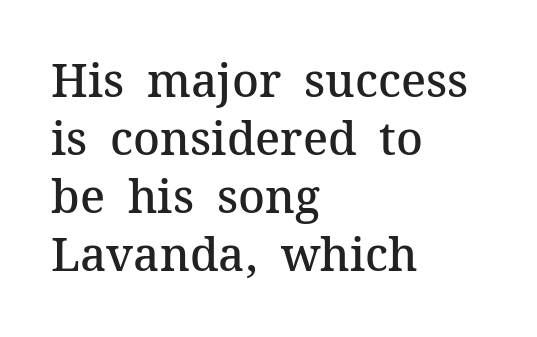
The image shows 46 px semibold serif type, upright; set left-aligned, normal line spacing (1.26x), normal letter spacing, not underlined; medium stroke contrast and a medium x-height.
